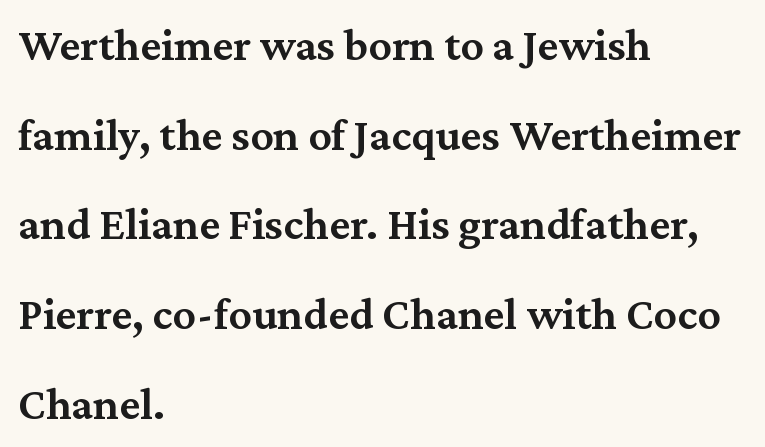
Tall strokes in this sample are plumb rather than angled. Typeset ragged right — the left edge is the straight one. Clear beneath every line of the passage. This rendering employs a face with finishing strokes, i.e., a serif. These lines keep a tight, regular rhythm from letter to letter.
